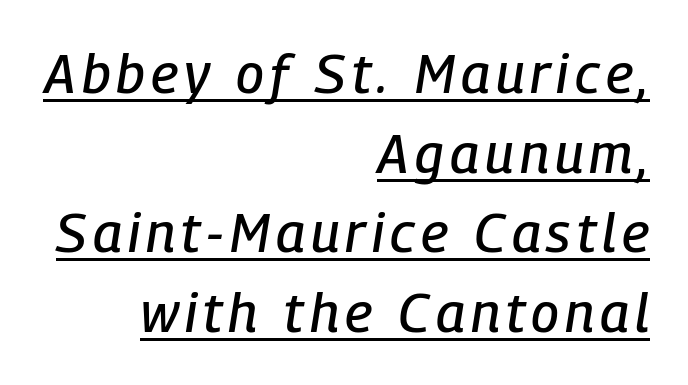
Q: Is the text italic (slanted)? A: Yes, it leans right by about 9 degrees.
Q: Is the text underlined? A: Yes.
Q: How is the paragraph aligned? A: Right-aligned.
Q: Is the spacing between lines tight, normal or loose? A: Normal.
Q: Width (condensed, normal, or wide)? A: Condensed.
Q: Stroke contrast? A: Low.
Q: x-height? A: Medium.
Q: Monospaced? A: No.
